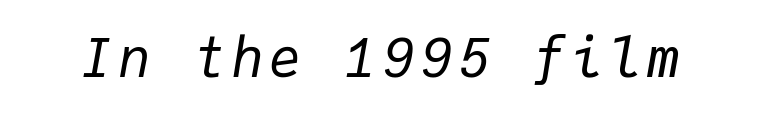
The image shows 54 px regular-weight type, italic (leaning right), monospaced; set not underlined; low stroke contrast and a medium x-height.
